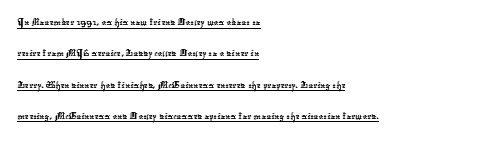
{"underline": "yes", "align": "left", "line_spacing": "normal", "line_spacing_ratio": 1.36, "letter_spacing": "normal", "letter_spacing_em": 0.0, "glyph_px": 23}
